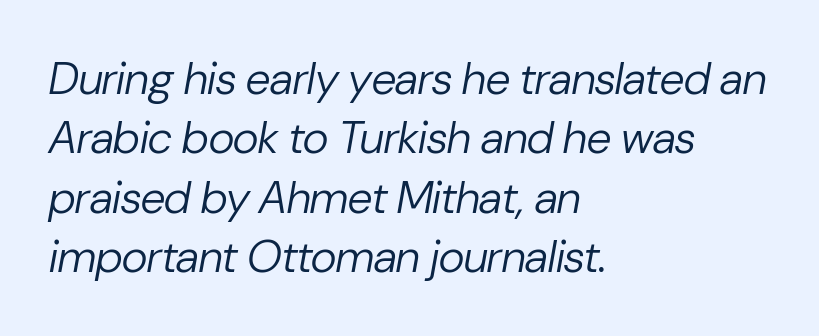
{"italic": "yes", "lean": "right", "slant_degrees": 10, "bold": "no", "weight": "regular", "width": "normal", "stroke_contrast": "low", "x_height": "medium", "monospaced": "no", "underline": "no", "align": "left", "line_spacing": "normal", "line_spacing_ratio": 1.32, "letter_spacing": "normal", "letter_spacing_em": 0.0, "glyph_px": 45}
